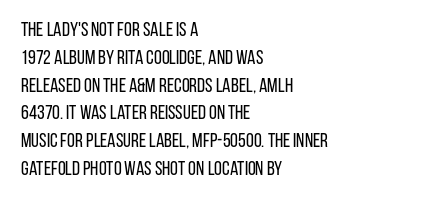
Q: Is the text bold? A: No.
Q: Is the text italic (slanted)? A: No, it is upright.
Q: Is the text underlined? A: No.
Q: How is the paragraph aligned? A: Left-aligned.
Q: Is the spacing between letters normal or unusually wide? A: Normal.
Q: Is the spacing between lines tight, normal or loose? A: Normal.
